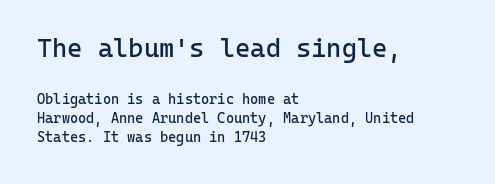
The image shows 26 px text type, upright; set left-aligned, normal line spacing (1.36x), normal letter spacing, not underlined; the first (top) block is 1.86x larger.
